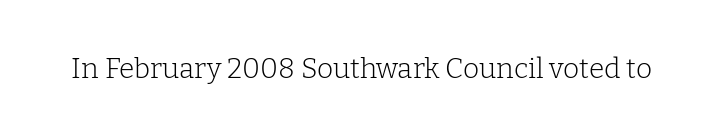
The image shows 28 px light serif type, upright; set normal letter spacing, not underlined; low stroke contrast and a medium x-height.
